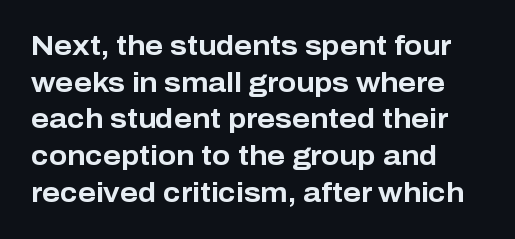
Casual observation: everything's shoved over to the left. Look at the tracking — it's just the regular setting, nothing added. The rendering uses a moderate line-height, typical for paragraphs. Decoration check: the copy has no underline. The face used here has the dense, thick strokes of a bold. The typography opts for an upright posture over an oblique one.
